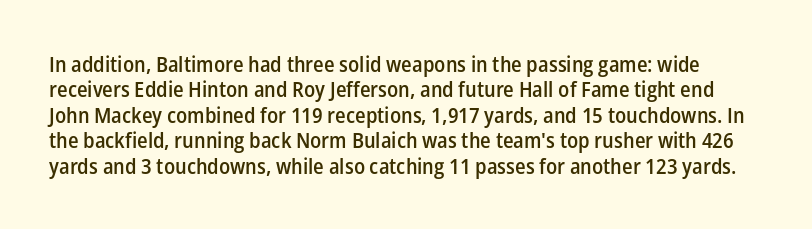
{"italic": "no", "bold": "semi", "underline": "no", "line_spacing_ratio": 1.21, "letter_spacing": "normal", "letter_spacing_em": 0.0, "glyph_px": 21}
